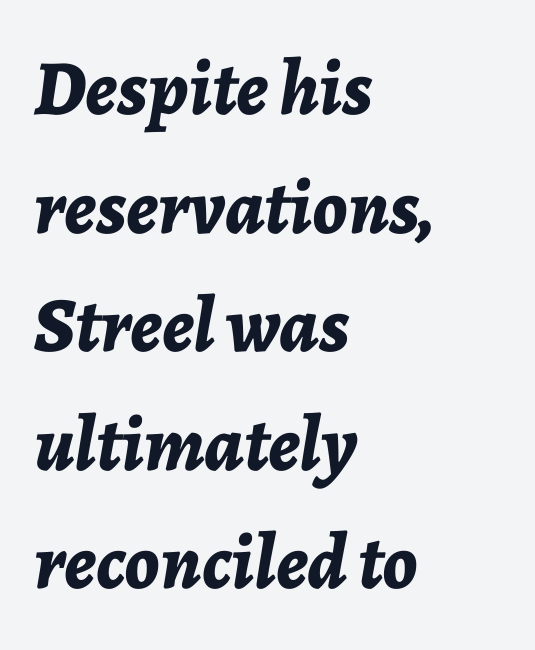
The rendering uses natural spacing where letterforms have individual widths. Each new line begins a customary step beneath the previous one. The letters sit at their default tracking, neither squeezed nor spread. The letters are bold, with thick, heavy strokes. Notice how the stems are inclined rather than vertical — that's the hallmark of italics. The gap between lines stays unmarked.
